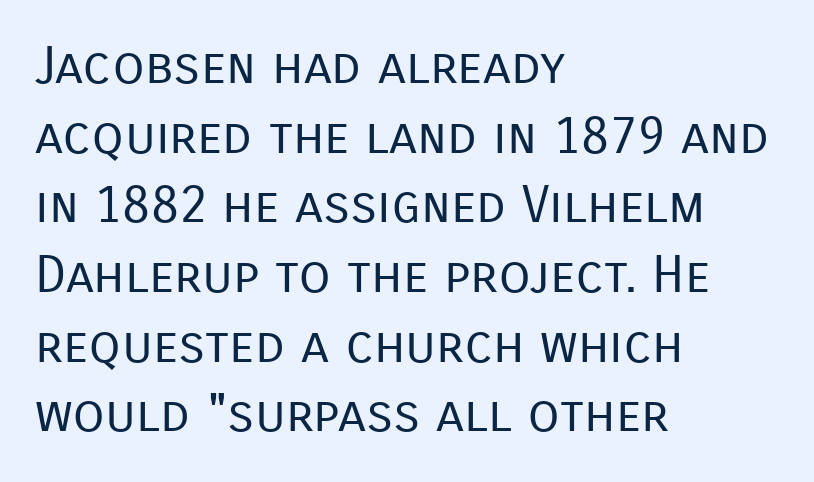
{"serif": "no", "italic": "no", "bold": "no", "weight": "regular", "width": "normal", "stroke_contrast": "low", "x_height": "medium", "monospaced": "no", "underline": "no", "align": "left", "line_spacing": "normal", "line_spacing_ratio": 1.34, "letter_spacing": "normal", "letter_spacing_em": 0.0, "glyph_px": 52}
